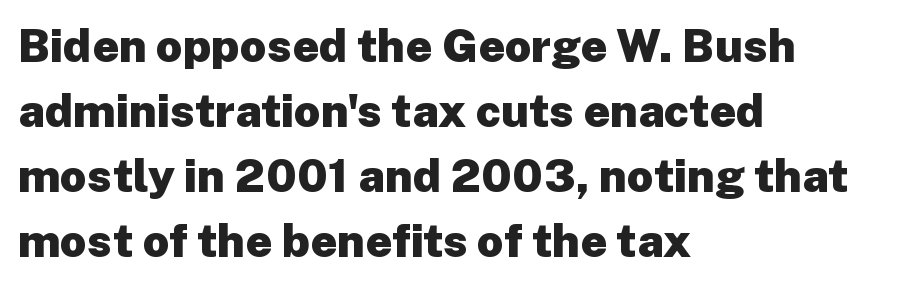
These lines are rendered in a variable-pitch font. Is there much room between lines? A standard amount, neither cramped nor airy. Here the glyphs are tracked normally, forming tight word shapes. The rendering shows plain stroke endings on the letterforms — a sans-serif design. Type without underlining.
